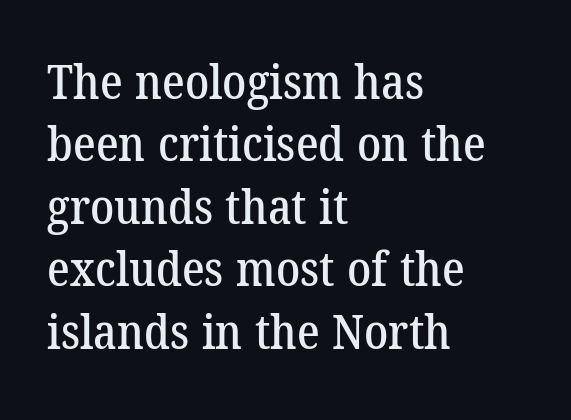
The image shows 48 px serif type; set left-aligned, normal line spacing (1.3x), normal letter spacing, not underlined; low stroke contrast and a medium x-height.
